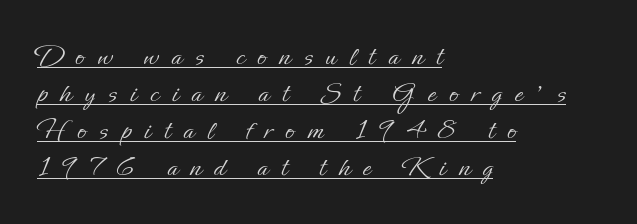
{"bold": "no", "weight": "light", "width": "normal", "stroke_contrast": "low", "x_height": "small", "monospaced": "no", "underline": "yes", "align": "left", "line_spacing_ratio": 1.23, "letter_spacing": "wide", "letter_spacing_em": 0.43, "glyph_px": 30}
